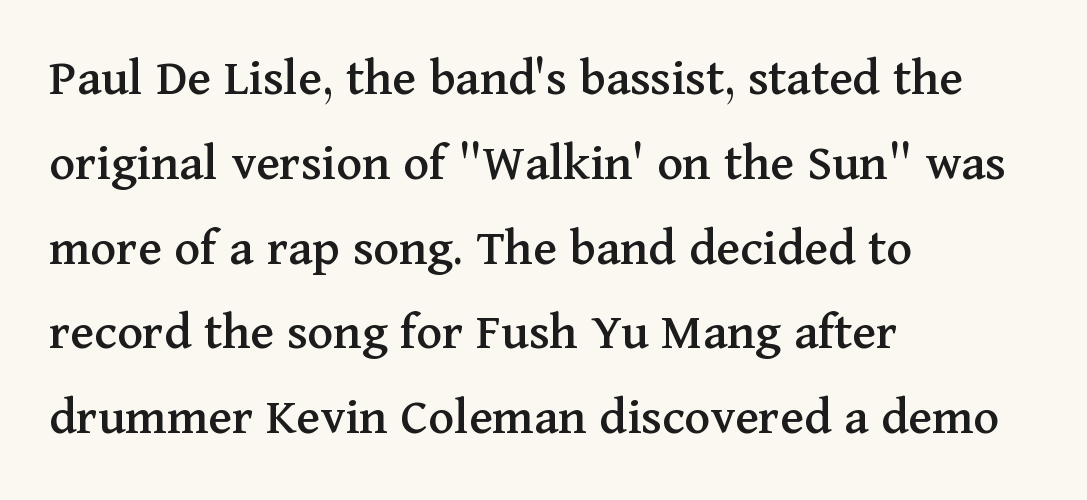
Characters follow at the spacing the type designer built in. The letters carry serifs — small finishing strokes at the ends of their stems. The passage shown stacks its lines at a standard gap. Line beginnings align vertically; line endings do not. Each letter keeps its own natural width here, so spacing adapts to shape. Posture: straight, roman, zero tilt.
